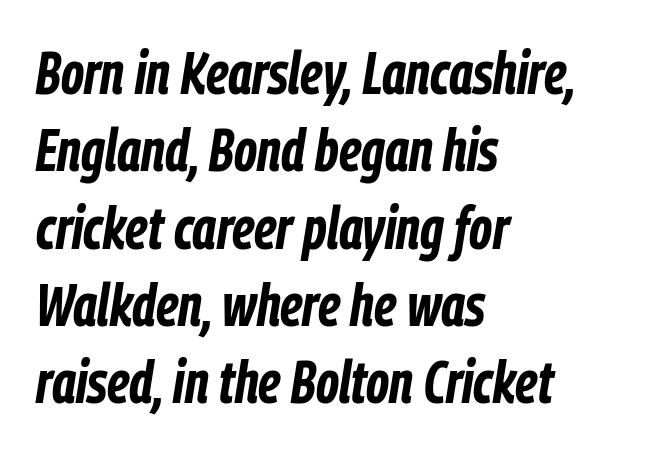
{"italic": "yes", "lean": "right", "slant_degrees": 9, "bold": "yes", "weight": "bold", "width": "condensed", "stroke_contrast": "low", "x_height": "medium", "monospaced": "no", "underline": "no", "align": "left", "line_spacing": "normal", "line_spacing_ratio": 1.31, "letter_spacing": "normal", "letter_spacing_em": 0.0, "glyph_px": 59}
